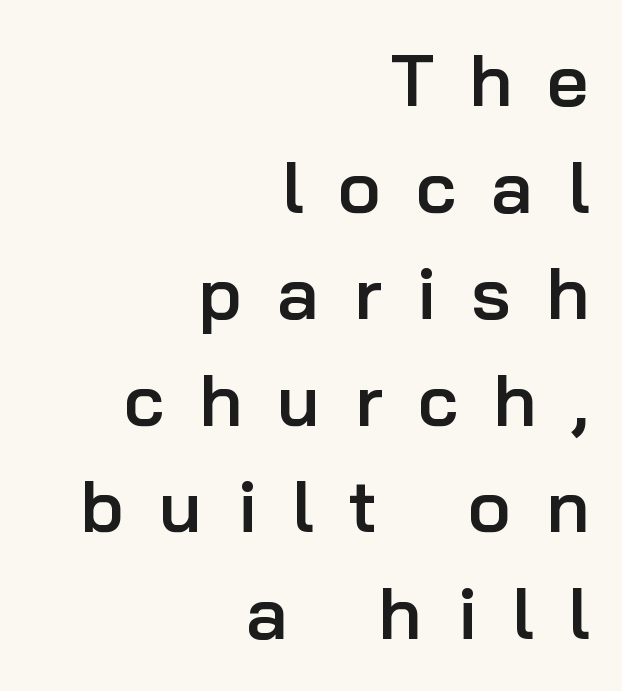
Ascenders rise straight up at ninety degrees. Emphasis by weight is partial: semibold. The line texture is sparse and dotted thanks to wide tracking. Does the type have serifs? No, each stem ends abruptly.
